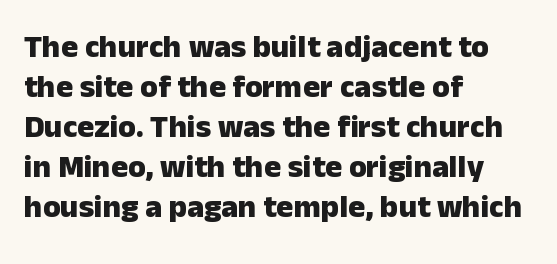
Ascenders rise straight up at ninety degrees. Think of a printed novel: that variable character pitch is what you see here. Nothing unusual about the tracking: characters are spaced as the font intends. The passage is arranged the way most books set body copy — flush left. The rendering shows plain stroke endings on the letterforms — a sans-serif design. What weight is shown? A full bold with thick strokes.
